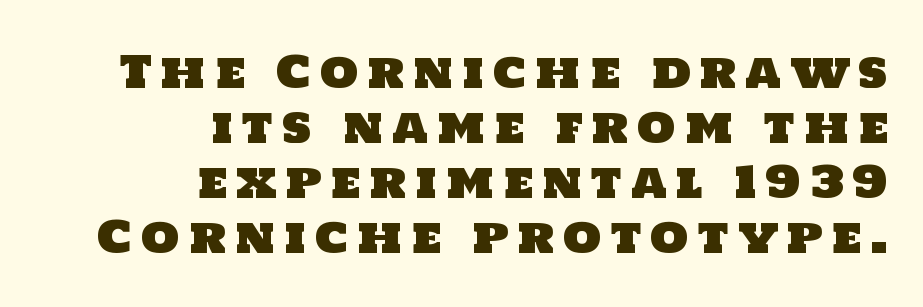
Compared with typical paragraphs, the rows here are spaced about the same. The gaps between neighbouring characters are conspicuously large. Typographically, this falls in the sans-serif category. Lines of text with bare space underneath.
